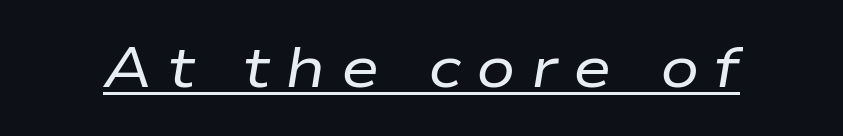
Q: Is the text bold? A: No.
Q: Is the text italic (slanted)? A: Yes, it leans right by about 9 degrees.
Q: Is the text underlined? A: Yes.
Q: Is the spacing between letters normal or unusually wide? A: Unusually wide.
Q: Width (condensed, normal, or wide)? A: Wide.
Q: Stroke contrast? A: Low.
Q: x-height? A: Medium.
Q: Monospaced? A: No.
